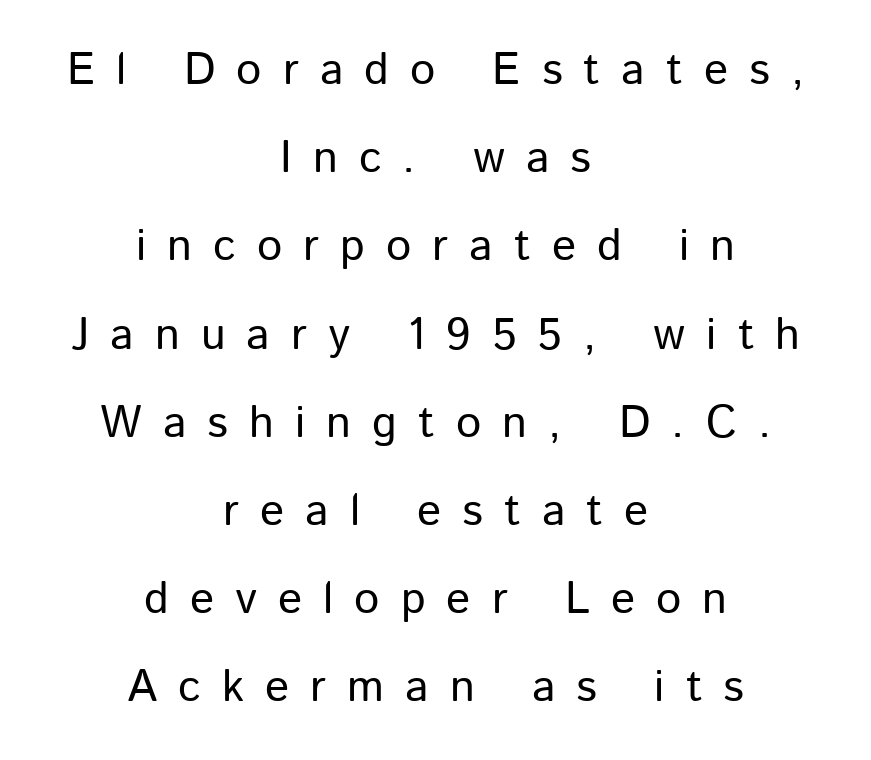
Q: Is the text bold? A: No.
Q: Is the text italic (slanted)? A: No, it is upright.
Q: Is the typeface a serif or a sans-serif typeface? A: Sans-serif.
Q: Is the text underlined? A: No.
Q: How is the paragraph aligned? A: Centered.
Q: Is the spacing between letters normal or unusually wide? A: Unusually wide.
Q: Is the spacing between lines tight, normal or loose? A: Loose.
Q: Width (condensed, normal, or wide)? A: Normal.
Q: Stroke contrast? A: Low.
Q: x-height? A: Medium.
Q: Monospaced? A: No.
